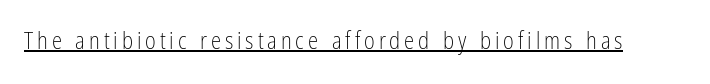
Q: Is the text bold? A: No.
Q: Is the text italic (slanted)? A: No, it is upright.
Q: Is the text underlined? A: Yes.
